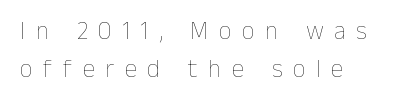
{"italic": "no", "bold": "no", "underline": "no", "align": "left", "line_spacing": "normal", "line_spacing_ratio": 1.54, "letter_spacing": "wide", "letter_spacing_em": 0.42, "glyph_px": 25}
